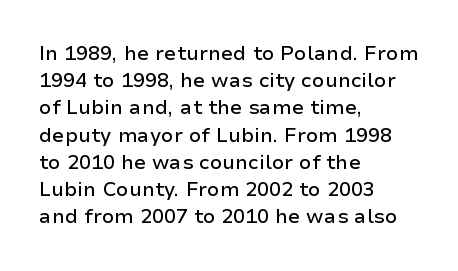
Teacher's note: observe the even left margin — that is flush-left alignment. Letter spacing: default. Every stem runs plumb, perpendicular to the baseline. The baseline area is clear. One glance says typical: line gaps are just what's usual.
